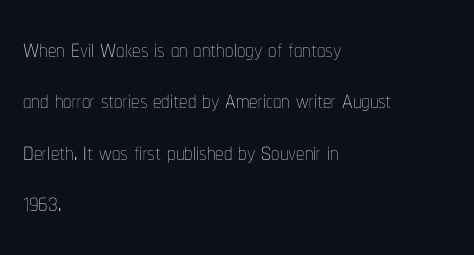
Q: Is the text bold? A: No.
Q: Is the text italic (slanted)? A: No, it is upright.
Q: Is the text underlined? A: No.
Q: How is the paragraph aligned? A: Left-aligned.
Q: Is the spacing between letters normal or unusually wide? A: Normal.
Q: Is the spacing between lines tight, normal or loose? A: Normal.
Q: Width (condensed, normal, or wide)? A: Condensed.
Q: Stroke contrast? A: Low.
Q: x-height? A: Medium.
Q: Monospaced? A: No.
